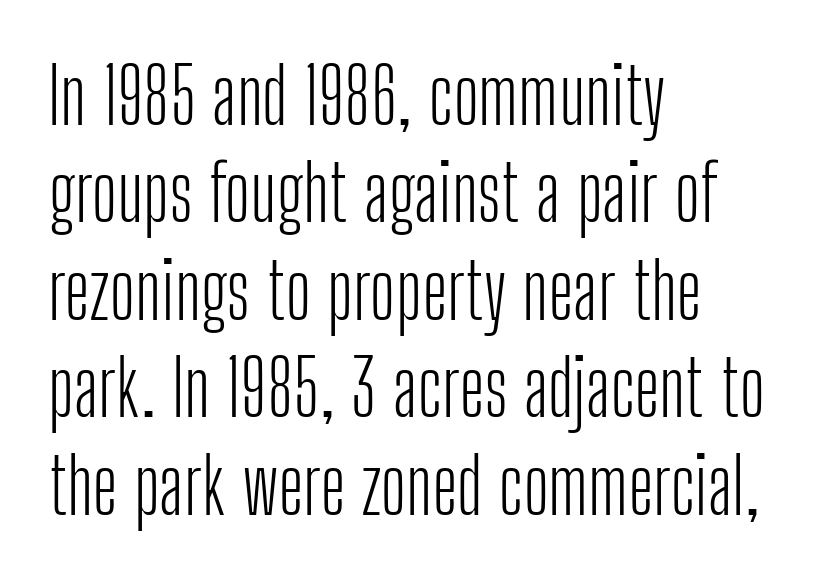
Summary of vertical rhythm: regular, with standard interline spacing. Does the copy run flush right? No — it runs flush left. Tracking here is standard; glyphs follow each other at the usual distance. Font category for this specimen: sans-serif.
